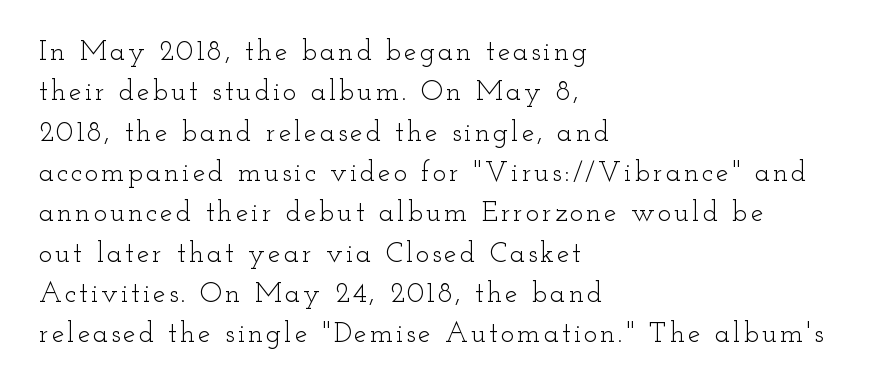
Beneath every word, the page is bare. Weight: not bold — regular or lighter. Do the characters align in a grid? No, the font is proportional. Layout note: lines flush left. Does the type have serifs? Yes, each stem ends in a small foot. How would I describe the line gaps? Plain and ordinary.
